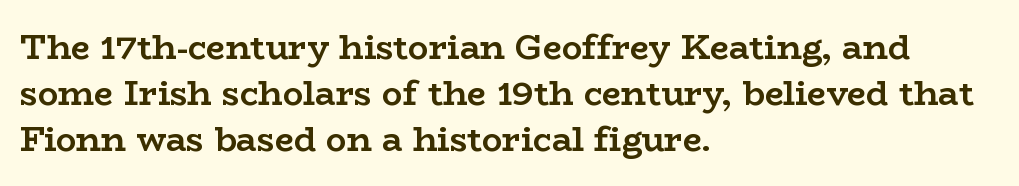
The designer left line spacing at the default. The passage shown is typed in a proportional face where columns would drift. The gap between lines stays unmarked. Strong, thick strokes mark this as bold type. The font's upright variant was chosen for this text.
